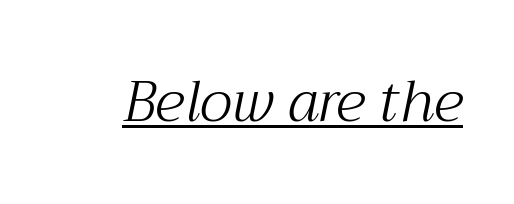
Q: Is the text bold? A: No.
Q: Is the text italic (slanted)? A: Yes, it leans right by about 12 degrees.
Q: Is the typeface a serif or a sans-serif typeface? A: Serif.
Q: Is the text underlined? A: Yes.
Q: Is the spacing between letters normal or unusually wide? A: Normal.
Q: Width (condensed, normal, or wide)? A: Normal.
Q: Stroke contrast? A: Medium.
Q: x-height? A: Medium.
Q: Monospaced? A: No.
